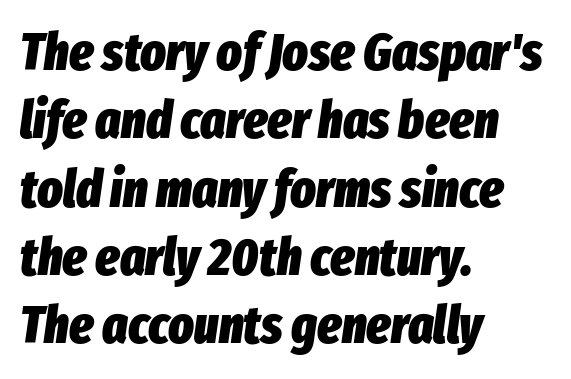
{"italic": "yes", "lean": "right", "slant_degrees": 8, "bold": "yes", "weight": "heavy", "width": "condensed", "stroke_contrast": "low", "x_height": "medium", "monospaced": "no", "underline": "no", "align": "left", "line_spacing": "normal", "line_spacing_ratio": 1.29, "letter_spacing": "normal", "letter_spacing_em": 0.0, "glyph_px": 53}
